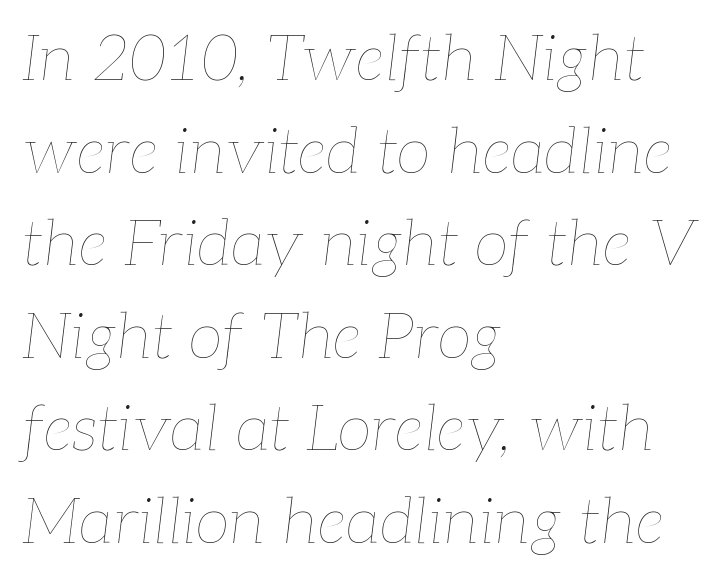
The image shows 63 px thin type, italic (leaning right); set left-aligned, normal line spacing (1.47x), normal letter spacing, not underlined; low stroke contrast and a medium x-height.
